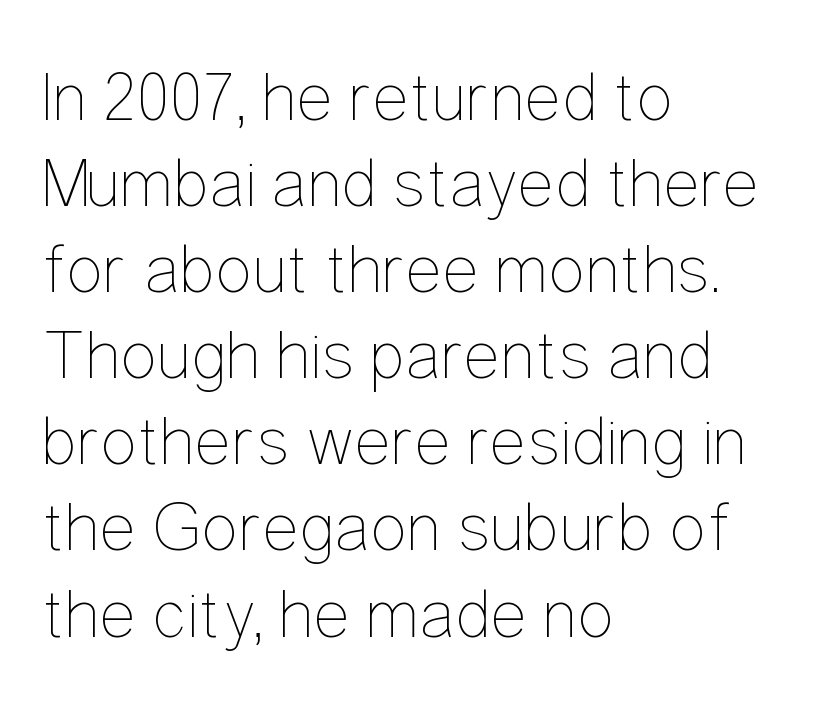
Here the designer chose a conventional face with non-uniform glyph widths. Stems here are at most as thick as an everyday book face. The rendering anchors every line to the left-hand side. Has an underline been added? It has not.
